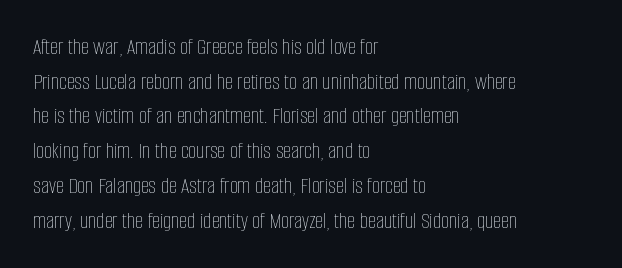
{"italic": "no", "bold": "no", "underline": "no", "align": "left", "line_spacing": "normal", "line_spacing_ratio": 1.51, "letter_spacing": "normal", "letter_spacing_em": 0.0, "glyph_px": 23}
